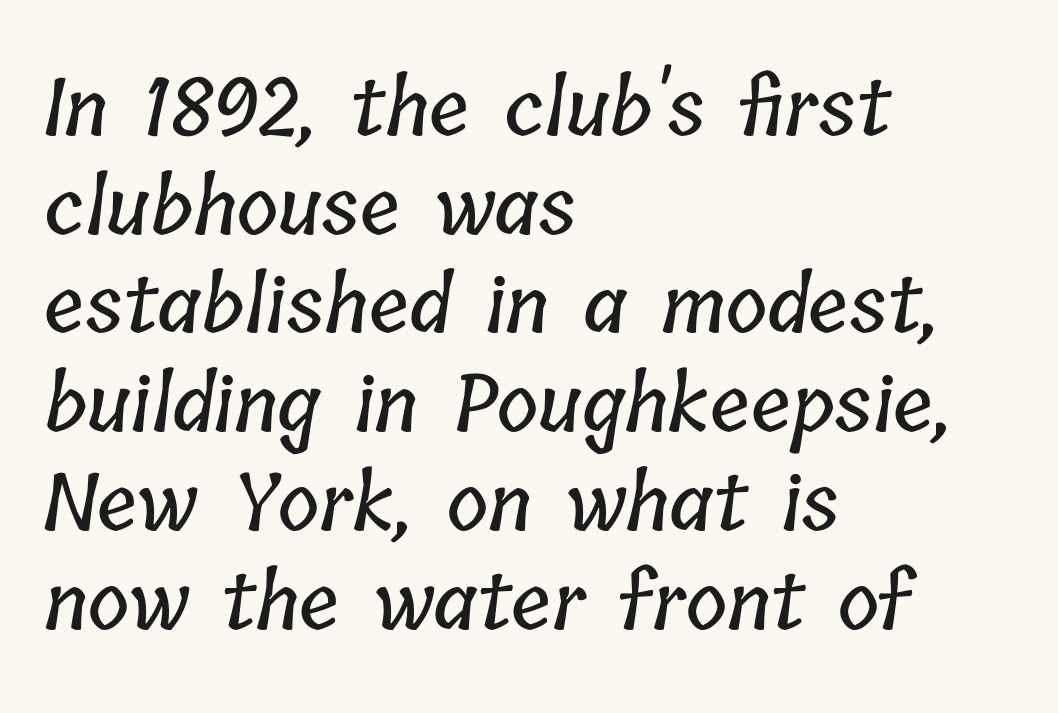
The passage shown is typed in a proportional face where columns would drift. Characters follow at the spacing the type designer built in. Descenders hang freely into open space. Regarding leading, the lines here are spaced in the standard way.
